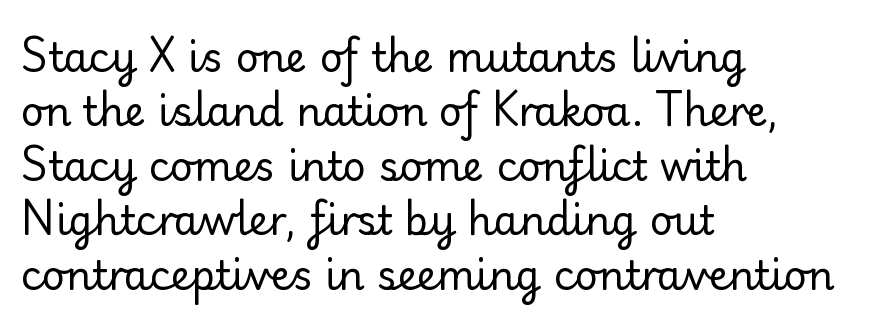
Q: Is the text bold? A: No.
Q: Is the text italic (slanted)? A: No, it is upright.
Q: Is the typeface a serif or a sans-serif typeface? A: Sans-serif.
Q: Is the text underlined? A: No.
Q: How is the paragraph aligned? A: Left-aligned.
Q: Is the spacing between letters normal or unusually wide? A: Normal.
Q: Is the spacing between lines tight, normal or loose? A: Normal.
Q: Width (condensed, normal, or wide)? A: Normal.
Q: Stroke contrast? A: Low.
Q: x-height? A: Small.
Q: Monospaced? A: No.
